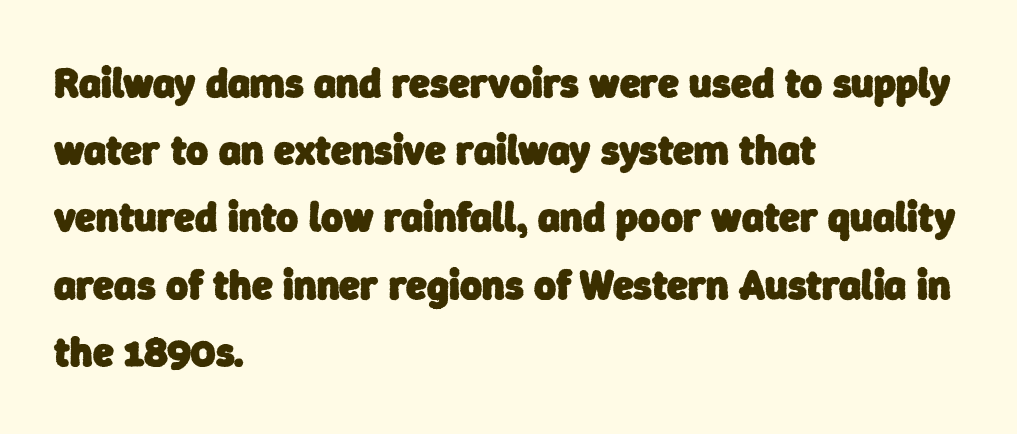
{"serif": "no", "bold": "yes", "weight": "heavy", "width": "normal", "stroke_contrast": "low", "x_height": "medium", "monospaced": "no", "underline": "no", "align": "left", "line_spacing": "normal", "line_spacing_ratio": 1.6, "letter_spacing": "normal", "letter_spacing_em": 0.0, "glyph_px": 42}
